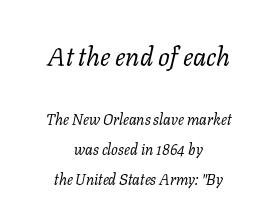
In terms of leading, this rendering errs on the spacious side. Between one letter and the next there's only the usual sliver of space. When letters slant like this, we call the style italic. Heaviness? Minimal to ordinary, like unemphasized prose.
